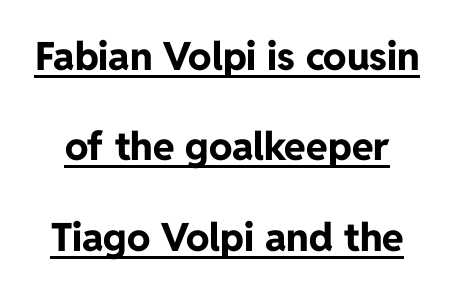
The line-height multiplier appears high, well above default. A typesetter would label this face a sans. This is heavy type, rendered in bold. Posture: straight, roman, zero tilt.
